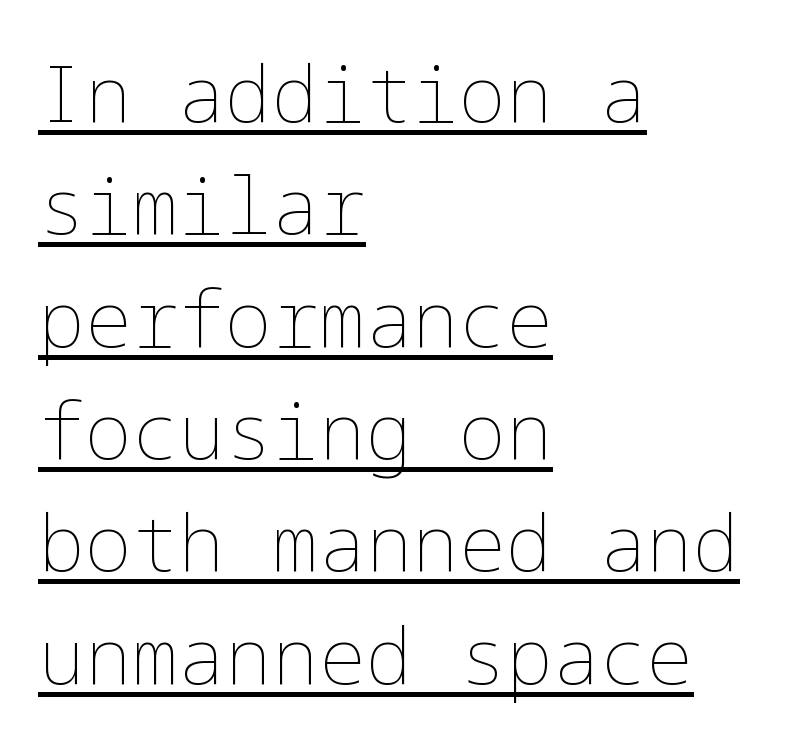
You could call the tracking neutral — neither tight nor loose. This rendering uses left alignment, leaving the right contour irregular. Summary of weight: not heavy and not bold. Ordinary non-slanted type is in use. What decoration does the sample have? An underline. Rows of type keep a routine distance in the vertical direction.
